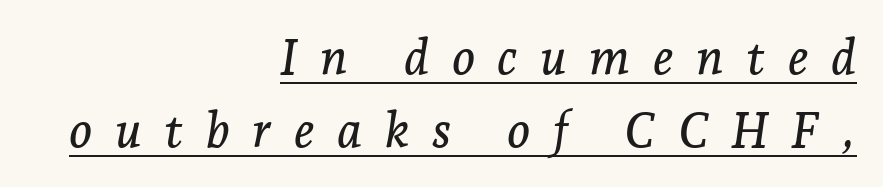
Q: Is the text italic (slanted)? A: Yes, it leans right by about 7 degrees.
Q: Is the typeface a serif or a sans-serif typeface? A: Serif.
Q: Is the text underlined? A: Yes.
Q: How is the paragraph aligned? A: Right-aligned.
Q: Is the spacing between letters normal or unusually wide? A: Unusually wide.
Q: Is the spacing between lines tight, normal or loose? A: Normal.
Q: Width (condensed, normal, or wide)? A: Normal.
Q: Stroke contrast? A: Low.
Q: x-height? A: Medium.
Q: Monospaced? A: No.
